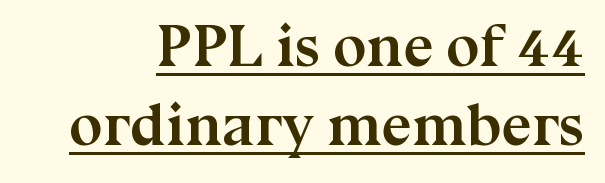
These lines were composed using upright roman letters. Heavy, bold letterforms. This rendering employs a face with finishing strokes, i.e., a serif. Underlined type. If you measured baseline to baseline, you'd find a middling distance. A typesetter would call this zero additional tracking.
